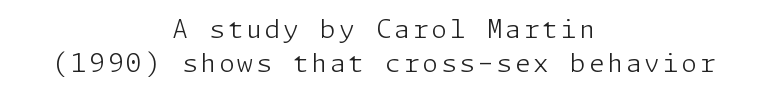
The image shows 25 px text type, upright; set centered, normal line spacing (1.35x), not underlined.
